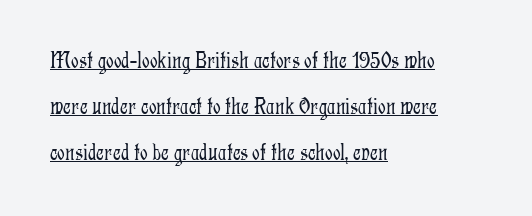
{"italic": "no", "bold": "no", "underline": "yes", "align": "left", "line_spacing": "loose", "line_spacing_ratio": 1.91, "letter_spacing": "normal", "letter_spacing_em": 0.0, "glyph_px": 24}
